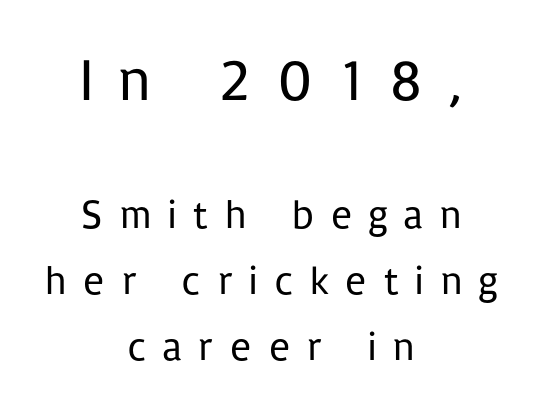
Q: Is the text bold? A: No.
Q: Is the text italic (slanted)? A: No, it is upright.
Q: Is the typeface a serif or a sans-serif typeface? A: Sans-serif.
Q: Is the text underlined? A: No.
Q: How is the paragraph aligned? A: Centered.
Q: Is the spacing between letters normal or unusually wide? A: Unusually wide.
Q: Is the spacing between lines tight, normal or loose? A: Normal.
Q: Which block of text is set in a larger size, the first (top) or the second (bottom)? A: The first (top) one.
Q: Width (condensed, normal, or wide)? A: Normal.
Q: Stroke contrast? A: Low.
Q: x-height? A: Medium.
Q: Monospaced? A: No.
